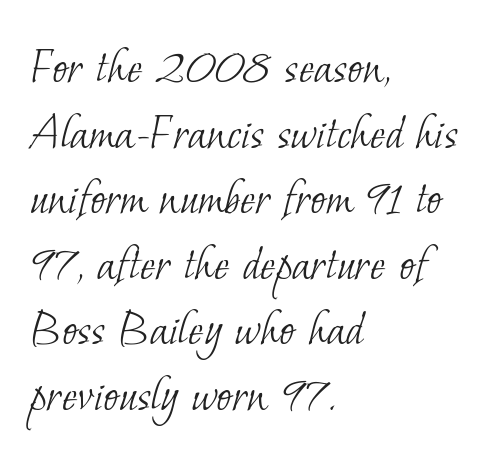
Visually the block forms a straight wall on the left and a jagged coastline on the right. Examine the stroke ends and you'll spot serifs. The passage shown is typed in a proportional face where columns would drift. Is this a heavy cut? Hardly; it is regular or lighter. The line-height multiplier appears to be the usual default. Tracking here is standard; glyphs follow each other at the usual distance.
